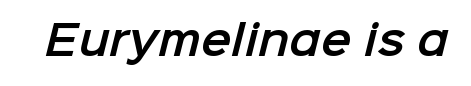
{"serif": "no", "width": "normal", "stroke_contrast": "low", "x_height": "medium", "monospaced": "no", "underline": "no", "letter_spacing": "normal", "letter_spacing_em": 0.0, "glyph_px": 41}
